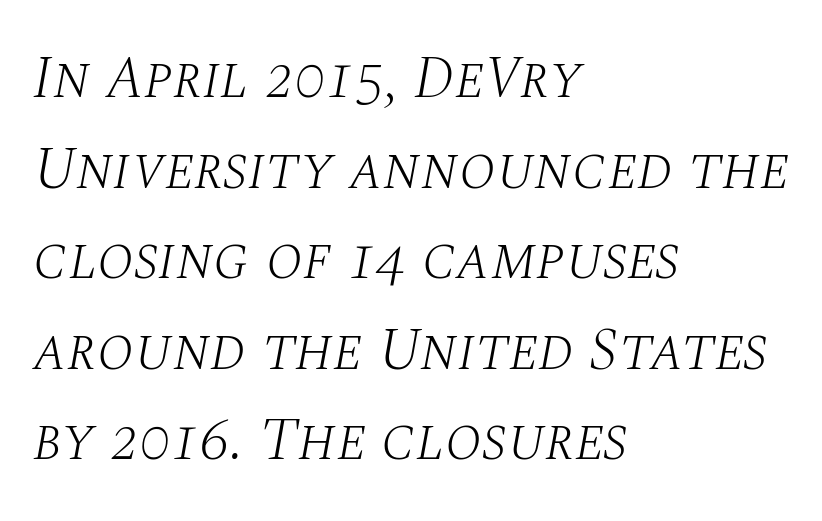
The image shows 60 px light serif type, italic (leaning right); set left-aligned, normal line spacing (1.51x), normal letter spacing, not underlined; medium stroke contrast and a large x-height.
